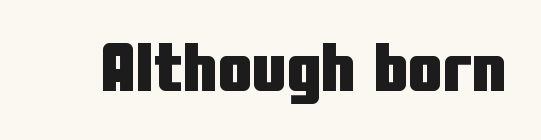
Q: Is the text bold? A: Yes.
Q: Is the text italic (slanted)? A: No, it is upright.
Q: Is the typeface a serif or a sans-serif typeface? A: Sans-serif.
Q: Is the text underlined? A: No.
Q: Is the spacing between letters normal or unusually wide? A: Normal.
Q: Width (condensed, normal, or wide)? A: Condensed.
Q: Stroke contrast? A: Low.
Q: x-height? A: Medium.
Q: Monospaced? A: No.
